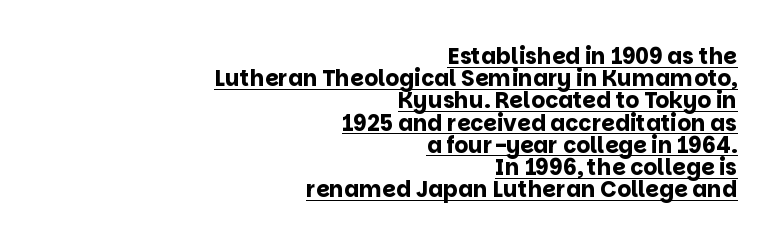
{"italic": "no", "bold": "yes", "underline": "yes", "align": "right", "line_spacing": "tight", "line_spacing_ratio": 1.01, "letter_spacing": "normal", "letter_spacing_em": 0.0, "glyph_px": 22}
